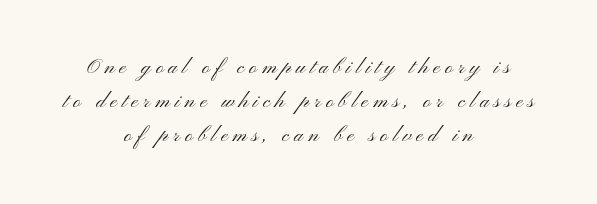
The image shows 21 px text type; set centered, normal line spacing (1.61x), unusually wide letter spacing (+0.24 em), not underlined.
